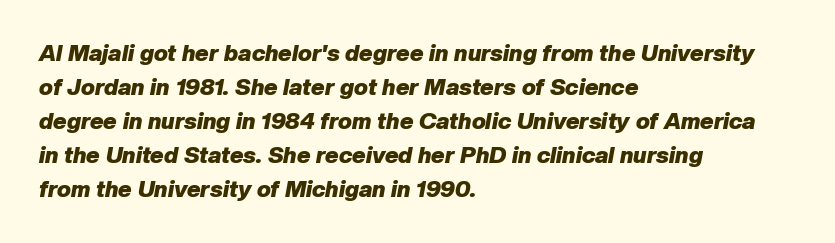
The image shows 23 px bold type, italic (leaning right); set left-aligned, normal line spacing (1.48x), normal letter spacing, not underlined.
